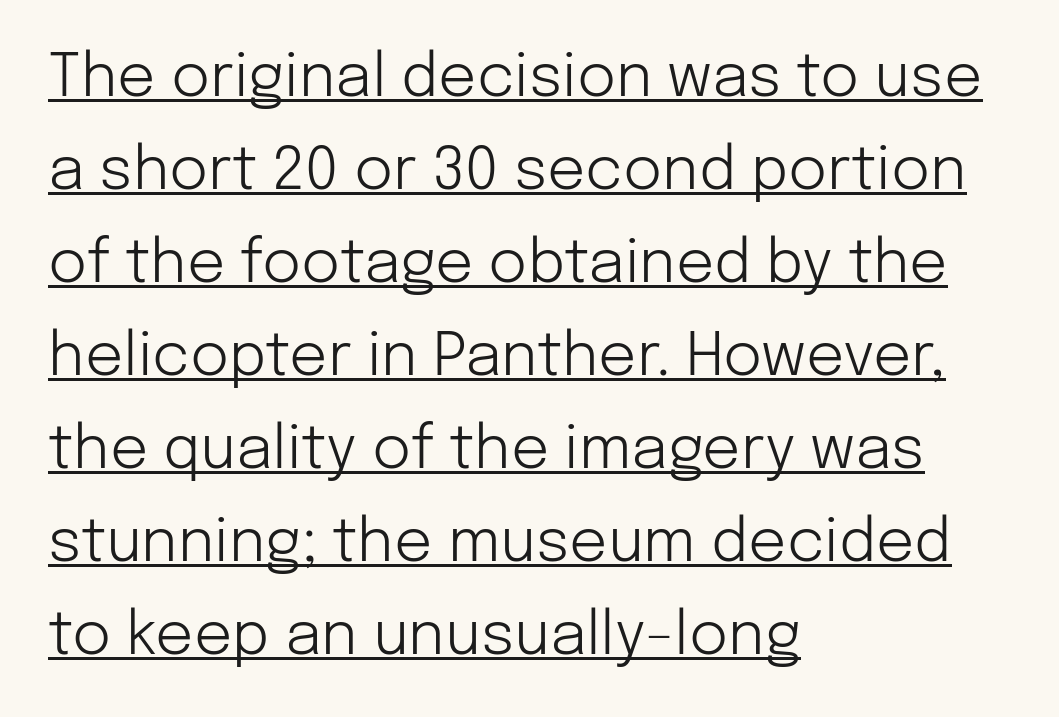
{"serif": "no", "italic": "no", "bold": "no", "weight": "light", "width": "normal", "stroke_contrast": "low", "x_height": "medium", "monospaced": "no", "underline": "yes", "align": "left", "line_spacing": "normal", "line_spacing_ratio": 1.55, "letter_spacing": "normal", "letter_spacing_em": 0.0, "glyph_px": 60}
